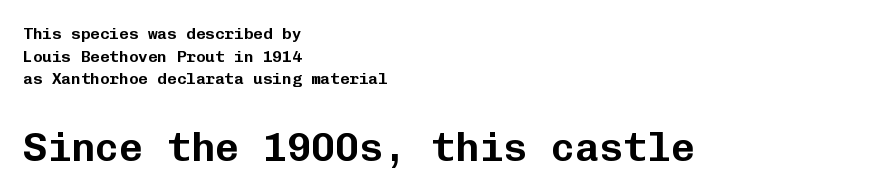
{"serif": "no", "italic": "no", "width": "normal", "stroke_contrast": "low", "x_height": "medium", "monospaced": "yes", "underline": "no", "align": "left", "line_spacing": "normal", "line_spacing_ratio": 1.41, "letter_spacing": "normal", "letter_spacing_em": 0.0, "larger_block": "second", "size_ratio": 2.5, "glyph_px": 40}
